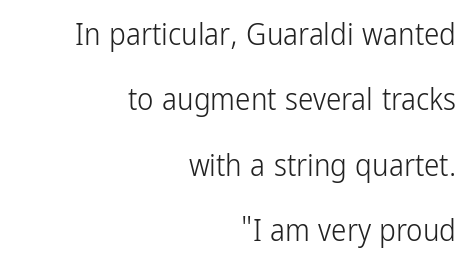
Q: Is the text bold? A: No.
Q: Is the text italic (slanted)? A: No, it is upright.
Q: Is the typeface a serif or a sans-serif typeface? A: Sans-serif.
Q: Is the text underlined? A: No.
Q: How is the paragraph aligned? A: Right-aligned.
Q: Is the spacing between letters normal or unusually wide? A: Normal.
Q: Is the spacing between lines tight, normal or loose? A: Loose.
Q: Width (condensed, normal, or wide)? A: Condensed.
Q: Stroke contrast? A: Low.
Q: x-height? A: Medium.
Q: Monospaced? A: No.
